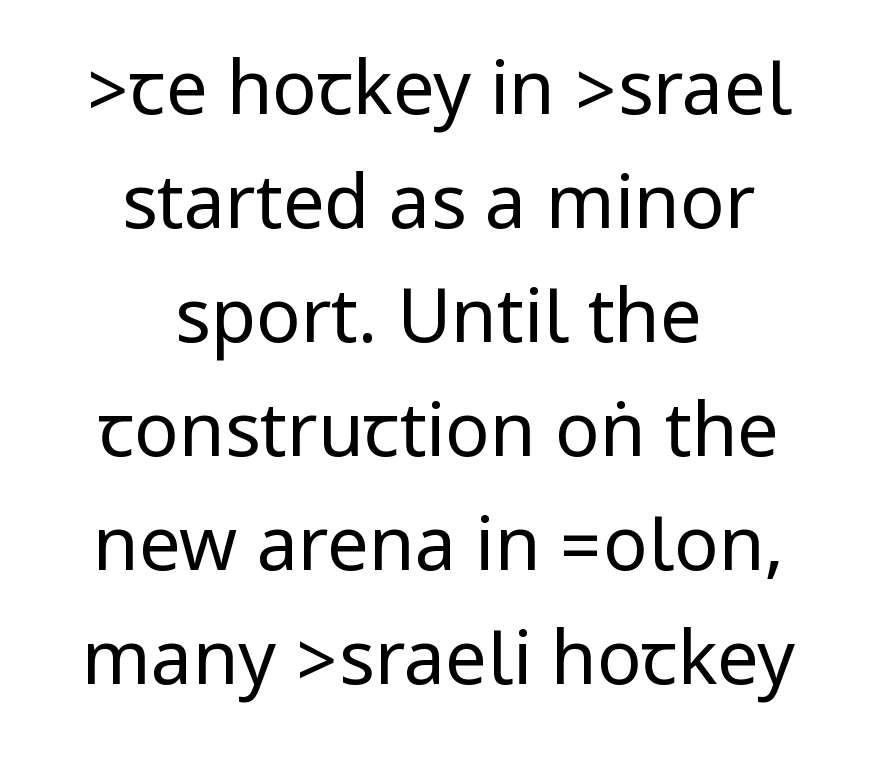
{"serif": "no", "italic": "no", "bold": "no", "weight": "regular", "width": "condensed", "stroke_contrast": "low", "underline": "no", "align": "center", "line_spacing": "normal", "line_spacing_ratio": 1.54, "letter_spacing": "normal", "letter_spacing_em": 0.0, "glyph_px": 74}
